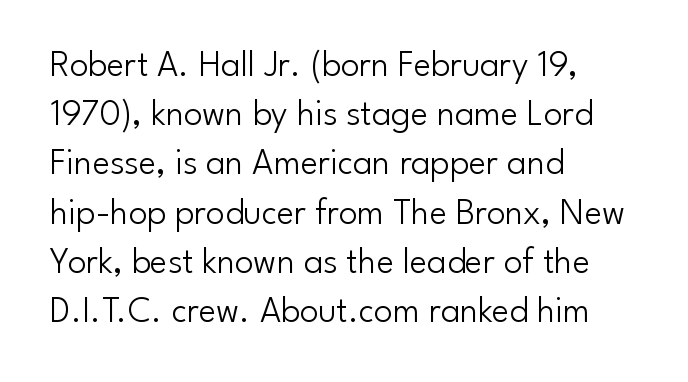
The face used here is a sans, in the tradition of grotesques and geometrics. The baseline area is clear. The vertical gap from one line to the next is medium. Is the stroke heavy? The answer is a plain regular-or-lighter. The typography opts for an upright posture over an oblique one. Spacing verdict: proportional, widths tailored to each character.
